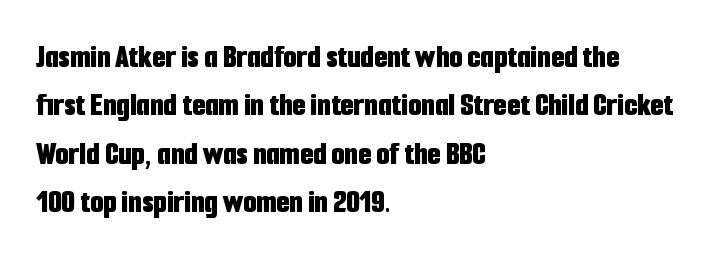
{"serif": "no", "italic": "no", "bold": "yes", "weight": "bold", "width": "condensed", "stroke_contrast": "low", "x_height": "medium", "monospaced": "no", "underline": "no", "align": "left", "line_spacing": "normal", "line_spacing_ratio": 1.42, "letter_spacing": "normal", "letter_spacing_em": 0.0, "glyph_px": 34}
